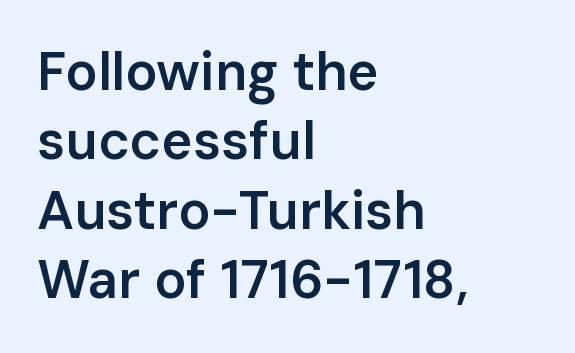
The image shows 53 px semibold sans-serif type, upright; set left-aligned, normal line spacing (1.31x), normal letter spacing, not underlined; low stroke contrast and a medium x-height.
